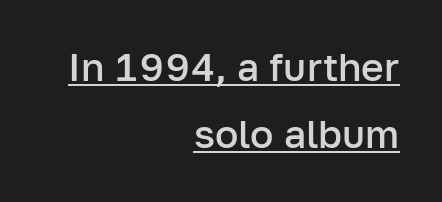
Alignment: flush right. Has an underline been added? It has. Examine the stroke ends and you'll find no serifs. Character widths vary here, with narrow letters taking less room than wide ones. The letters stand straight up with perfectly vertical stems. Each glyph is drawn with semibold strokes, heavier than normal yet not fully bold.
